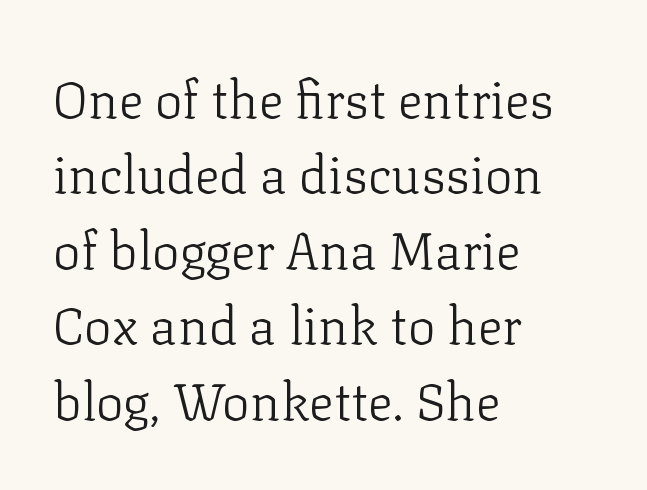
{"serif": "yes", "italic": "no", "bold": "no", "weight": "light", "width": "normal", "stroke_contrast": "low", "x_height": "medium", "monospaced": "no", "underline": "no", "align": "left", "line_spacing": "normal", "line_spacing_ratio": 1.45, "letter_spacing": "normal", "letter_spacing_em": 0.0, "glyph_px": 52}
